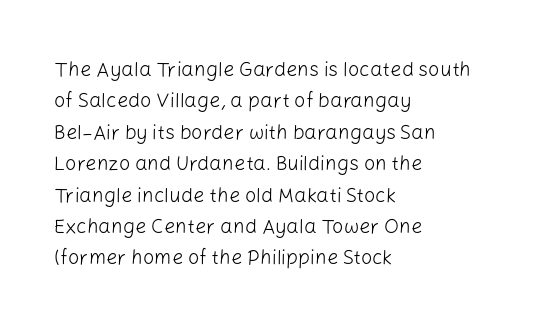
The image shows 20 px text type, upright; set left-aligned, normal line spacing (1.57x), normal letter spacing, not underlined.
